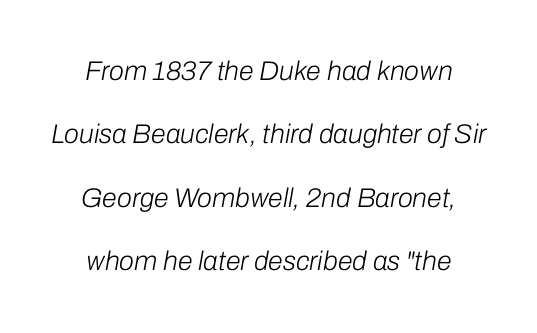
Q: Is the text bold? A: No.
Q: Is the text italic (slanted)? A: Yes, it leans right by about 10 degrees.
Q: Is the text underlined? A: No.
Q: How is the paragraph aligned? A: Centered.
Q: Is the spacing between letters normal or unusually wide? A: Normal.
Q: Is the spacing between lines tight, normal or loose? A: Loose.
